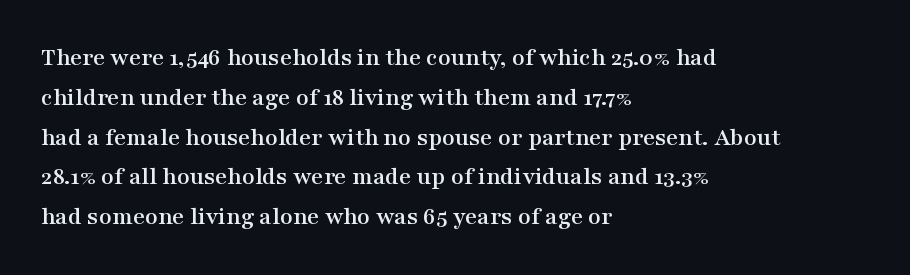
The image shows 26 px text type, upright; set left-aligned, normal line spacing (1.53x), normal letter spacing, not underlined.
